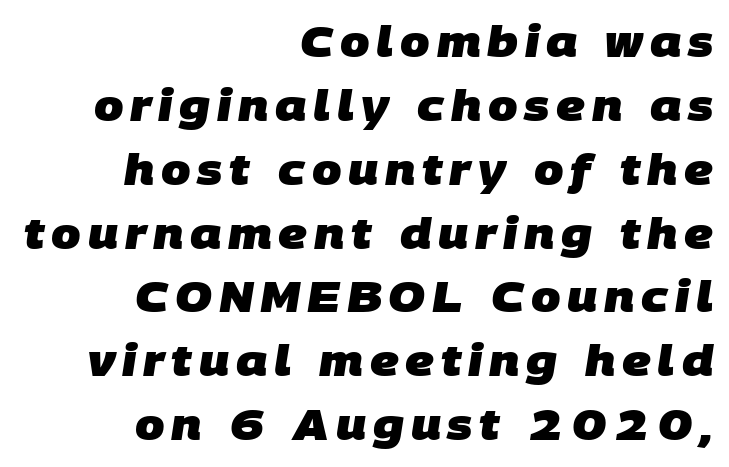
Q: Is the text bold? A: Yes.
Q: Is the typeface a serif or a sans-serif typeface? A: Sans-serif.
Q: Is the text underlined? A: No.
Q: How is the paragraph aligned? A: Right-aligned.
Q: Is the spacing between lines tight, normal or loose? A: Normal.
Q: Width (condensed, normal, or wide)? A: Normal.
Q: Stroke contrast? A: Low.
Q: x-height? A: Large.
Q: Monospaced? A: No.
